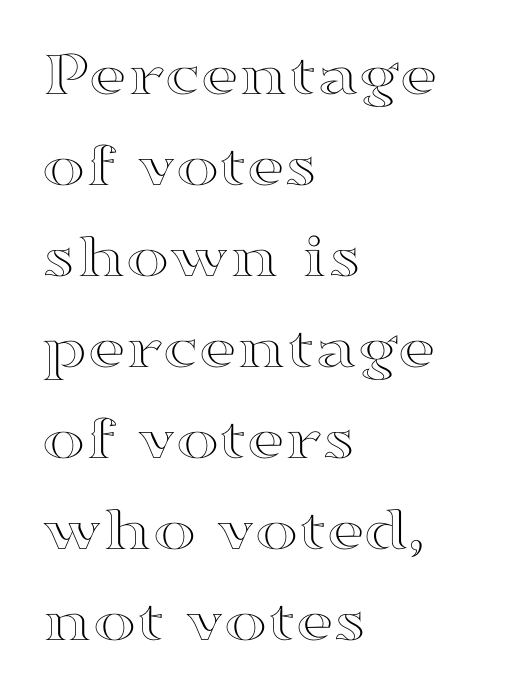
The rendering uses natural spacing where letterforms have individual widths. Underline: absent. Each word holds together tightly as a unit, with standard inter-letter gaps. Layout note: lines flush left.
